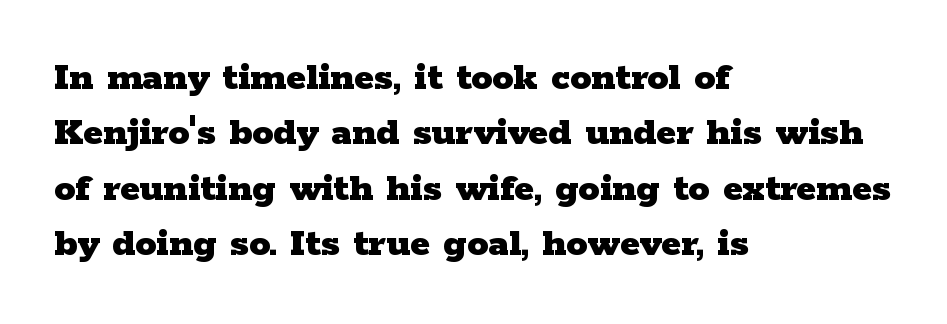
Does the type have serifs? Yes, each stem ends in a small foot. Compared with an ordinary text face, these strokes are far heavier — a full bold. The gap between lines stays unmarked. The passage shown has conventional tracking throughout. One-word summary of the alignment: left. Think of a printed novel: that variable character pitch is what you see here.
